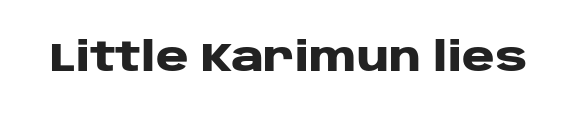
The passage shown is typed in a proportional face where columns would drift. Inter-character spacing is left at the font's built-in metrics. The face used here is a sans, in the tradition of grotesques and geometrics. Heavy-handed strokes throughout: this text is bold. In terms of posture, this sample is upright.
